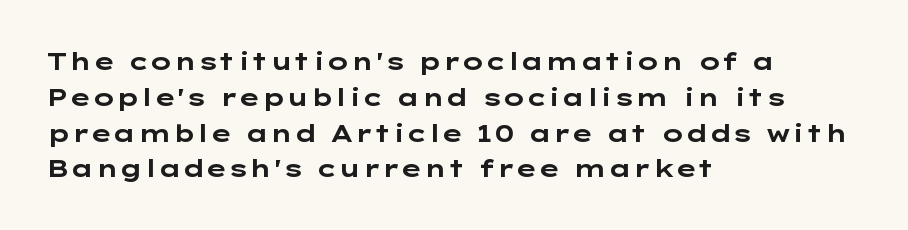
The image shows 24 px bold type, upright; set left-aligned, normal line spacing (1.49x), normal letter spacing, not underlined.
